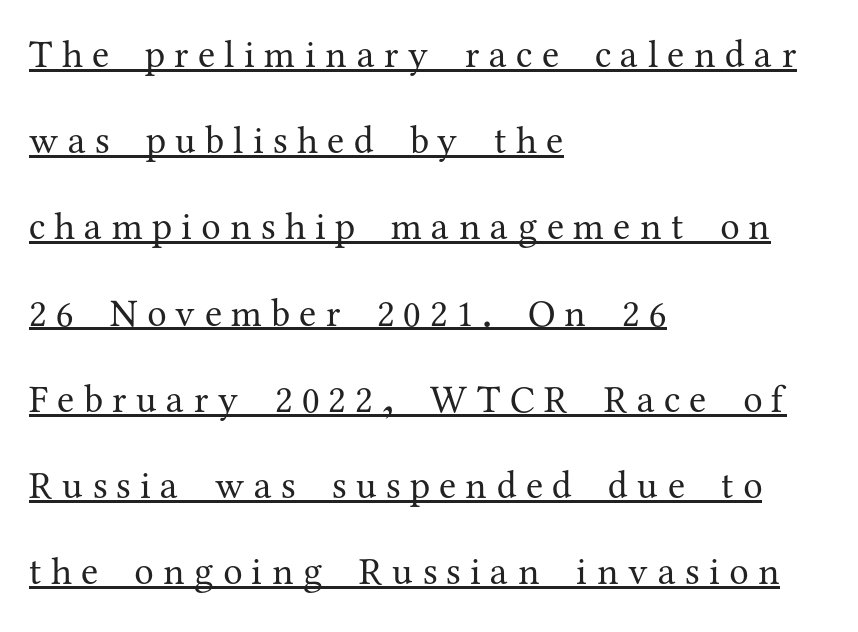
Q: Is the text bold? A: No.
Q: Is the text italic (slanted)? A: No, it is upright.
Q: Is the typeface a serif or a sans-serif typeface? A: Serif.
Q: Is the text underlined? A: Yes.
Q: How is the paragraph aligned? A: Left-aligned.
Q: Is the spacing between letters normal or unusually wide? A: Unusually wide.
Q: Is the spacing between lines tight, normal or loose? A: Loose.
Q: Width (condensed, normal, or wide)? A: Normal.
Q: Stroke contrast? A: Medium.
Q: x-height? A: Medium.
Q: Monospaced? A: No.
